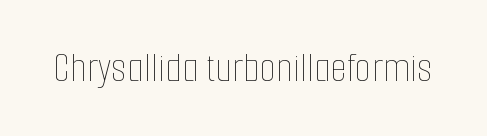
{"italic": "no", "bold": "no", "weight": "thin", "width": "condensed", "stroke_contrast": "low", "x_height": "medium", "monospaced": "no", "underline": "no", "letter_spacing": "normal", "letter_spacing_em": 0.0, "glyph_px": 43}
